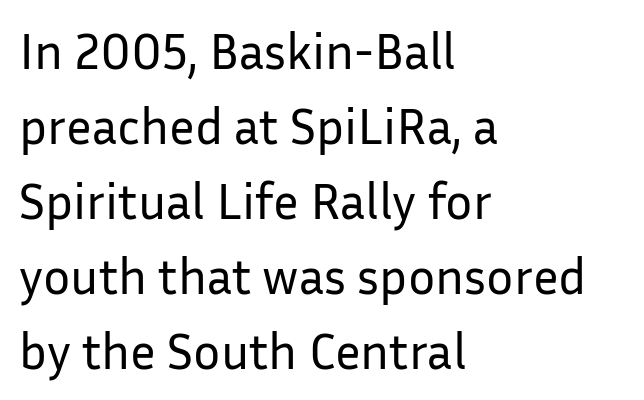
The typeface chosen for these lines omits serifs. Varying glyph widths throughout — classic text-font behaviour. Descenders are the only things crossing below the line. The compositor pushed each line to the left boundary.
